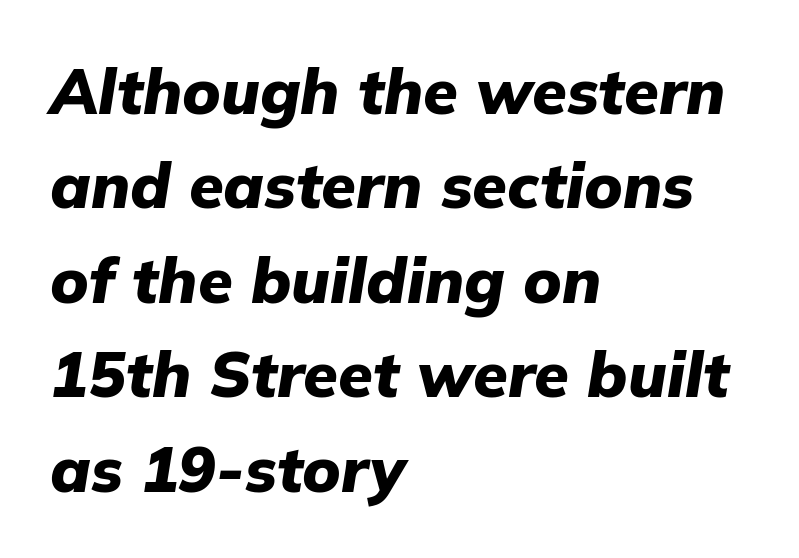
Each glyph is drawn with heavy, bold strokes. This sample uses plain, unmodified letter spacing. Line starts are locked; line ends wander. The glyphs look as if they've been sheared to an angle. Rule under the text: the space is simply empty. The rendering uses natural spacing where letterforms have individual widths.
